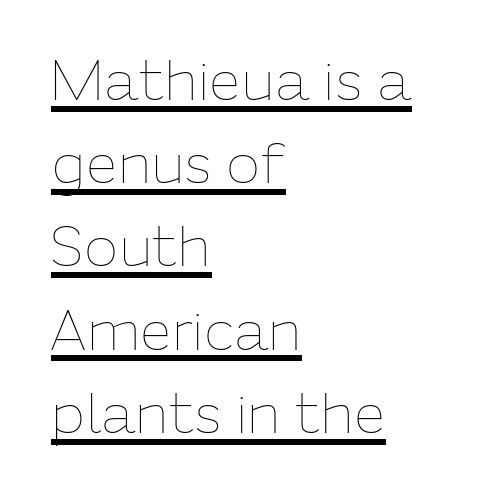
{"italic": "no", "bold": "no", "weight": "thin", "width": "normal", "stroke_contrast": "low", "x_height": "medium", "monospaced": "no", "underline": "yes", "align": "left", "line_spacing": "normal", "line_spacing_ratio": 1.46, "letter_spacing": "normal", "letter_spacing_em": 0.0, "glyph_px": 57}
